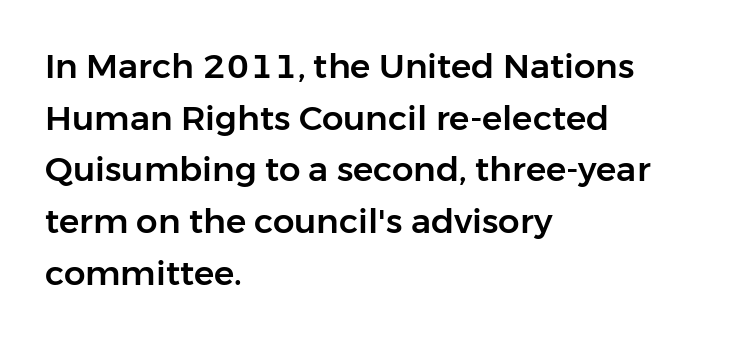
Note the varied advance widths — an 'i' is clearly narrower than an 'm'. The words here are not underlined. Students, note that the glyphs here touch the page at normal intervals. Classification — sans serif. The ragged edge is on the right, which tells us the setting is flush left.
